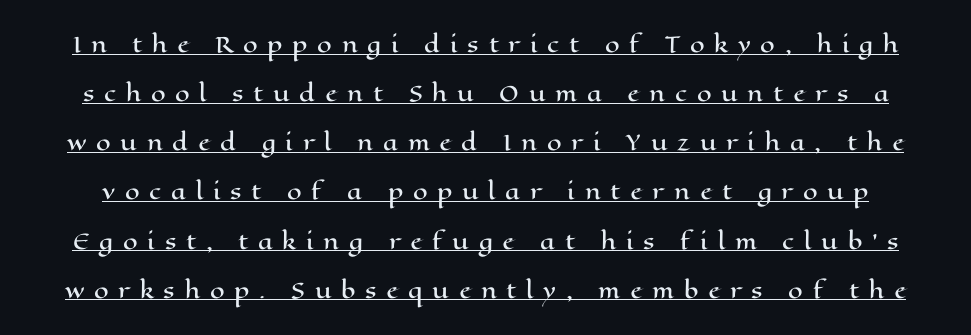
{"italic": "no", "underline": "yes", "line_spacing": "loose", "line_spacing_ratio": 2.34, "letter_spacing": "wide", "letter_spacing_em": 0.46, "glyph_px": 21}
